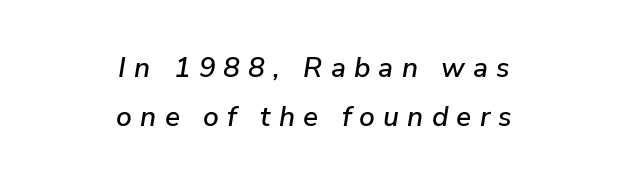
{"italic": "yes", "lean": "right", "slant_degrees": 9, "width": "normal", "stroke_contrast": "low", "x_height": "medium", "monospaced": "no", "underline": "no", "align": "center", "line_spacing_ratio": 1.76, "letter_spacing": "wide", "letter_spacing_em": 0.29, "glyph_px": 28}
